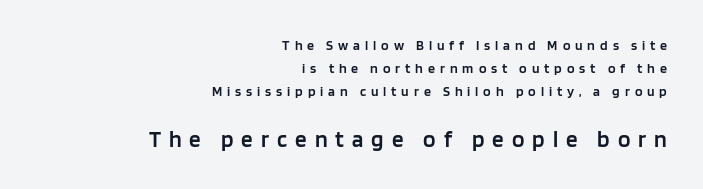
{"italic": "no", "bold": "semi", "underline": "no", "align": "right", "line_spacing": "normal", "line_spacing_ratio": 1.65, "letter_spacing": "wide", "letter_spacing_em": 0.35, "larger_block": "second", "size_ratio": 1.64, "glyph_px": 23}
